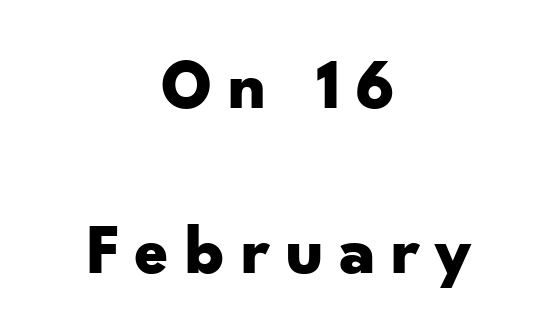
{"serif": "no", "italic": "no", "bold": "yes", "weight": "bold", "width": "wide", "stroke_contrast": "low", "x_height": "small", "monospaced": "no", "underline": "no", "align": "center", "line_spacing": "loose", "line_spacing_ratio": 2.36, "letter_spacing": "wide", "letter_spacing_em": 0.21, "glyph_px": 70}
